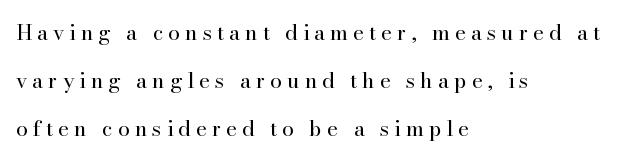
Q: Is the text bold? A: No.
Q: Is the text italic (slanted)? A: No, it is upright.
Q: Is the text underlined? A: No.
Q: How is the paragraph aligned? A: Left-aligned.
Q: Is the spacing between letters normal or unusually wide? A: Unusually wide.
Q: Is the spacing between lines tight, normal or loose? A: Loose.
